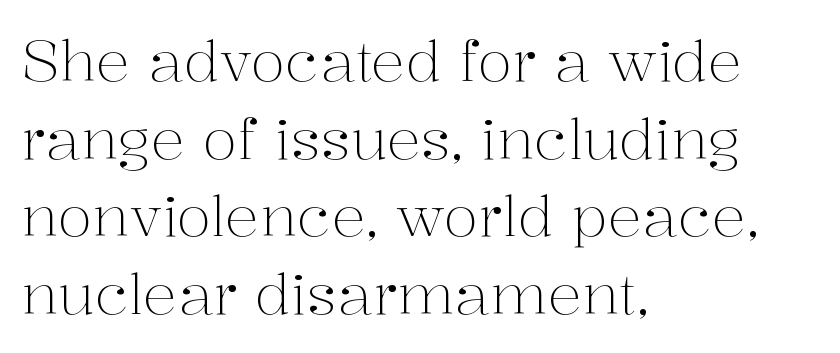
The image shows 57 px light serif type, upright; set left-aligned, normal line spacing (1.36x), normal letter spacing, not underlined; medium stroke contrast and a medium x-height.
